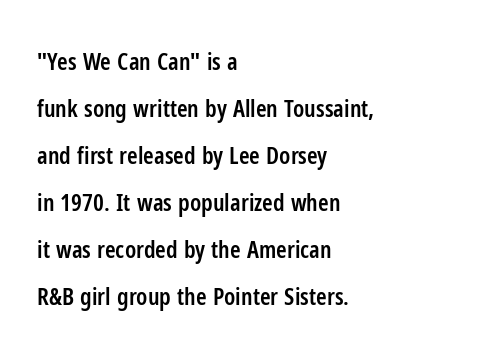
The string is rendered with underlining switched off. Ascenders rise straight up at ninety degrees. The designer dialed line spacing up above the default. I'd describe the lettering as semibold — firm but not a full bold.
